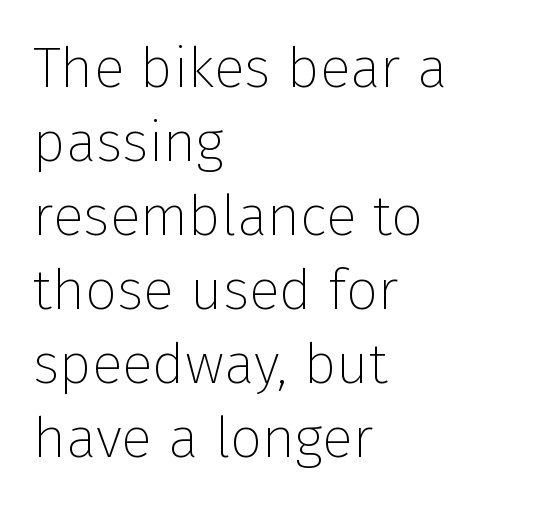
Q: Is the text bold? A: No.
Q: Is the text italic (slanted)? A: No, it is upright.
Q: Is the typeface a serif or a sans-serif typeface? A: Sans-serif.
Q: Is the text underlined? A: No.
Q: How is the paragraph aligned? A: Left-aligned.
Q: Is the spacing between letters normal or unusually wide? A: Normal.
Q: Is the spacing between lines tight, normal or loose? A: Normal.
Q: Width (condensed, normal, or wide)? A: Normal.
Q: Stroke contrast? A: Low.
Q: x-height? A: Medium.
Q: Monospaced? A: No.
